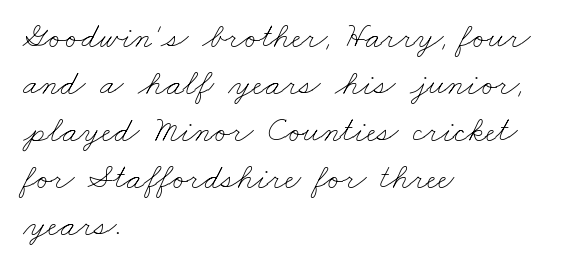
{"bold": "no", "weight": "thin", "width": "wide", "stroke_contrast": "low", "x_height": "small", "monospaced": "no", "underline": "no", "align": "left", "line_spacing": "normal", "line_spacing_ratio": 1.34, "letter_spacing": "normal", "letter_spacing_em": 0.0, "glyph_px": 35}
